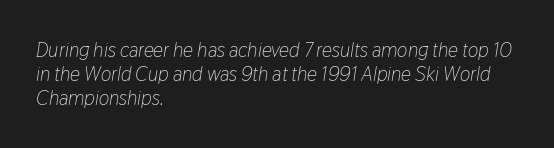
{"italic": "yes", "lean": "right", "slant_degrees": 9, "bold": "no", "underline": "no", "align": "left", "line_spacing_ratio": 1.21, "letter_spacing": "normal", "letter_spacing_em": 0.0, "glyph_px": 20}
